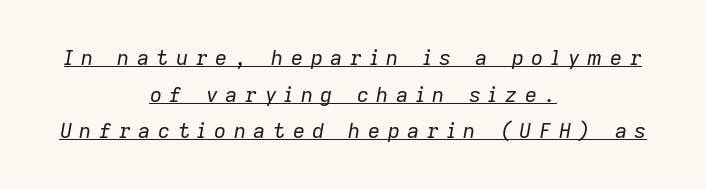
The image shows 21 px text type, italic (leaning right); set centered, line spacing 1.75x, unusually wide letter spacing (+0.36 em), underlined.
